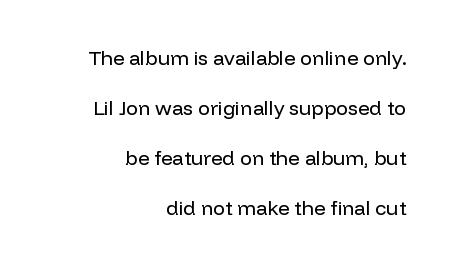
{"italic": "no", "bold": "no", "underline": "no", "align": "right", "line_spacing": "loose", "line_spacing_ratio": 2.5, "letter_spacing": "normal", "letter_spacing_em": 0.0, "glyph_px": 20}
